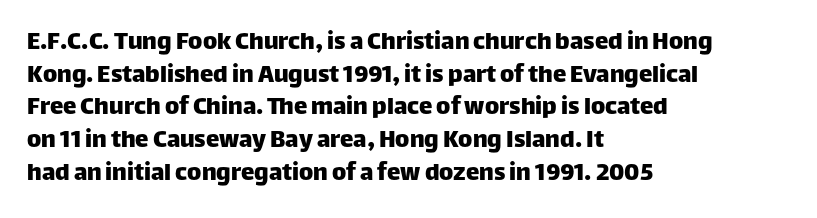
Q: Is the text italic (slanted)? A: No, it is upright.
Q: Is the text underlined? A: No.
Q: How is the paragraph aligned? A: Left-aligned.
Q: Is the spacing between letters normal or unusually wide? A: Normal.
